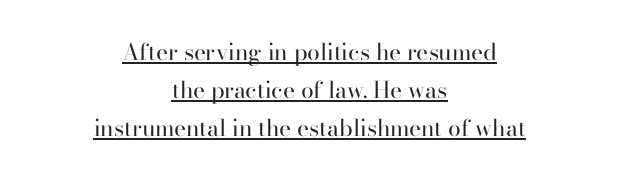
The image shows 23 px text type, upright; set centered, normal line spacing (1.66x), normal letter spacing, underlined.
